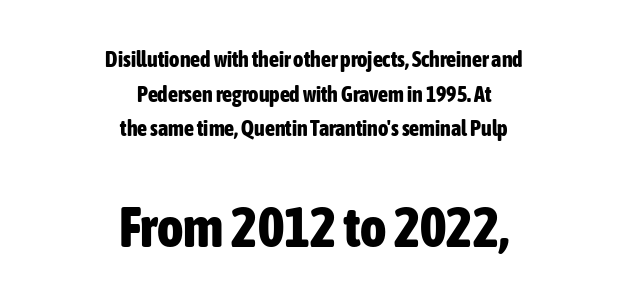
Regular leading. The rendering uses natural spacing where letterforms have individual widths. The lines are quadded center. This is roman type, the default non-slanted kind. The foot of each line stays bare and open. Stroke terminals: plain, sans-serif.
